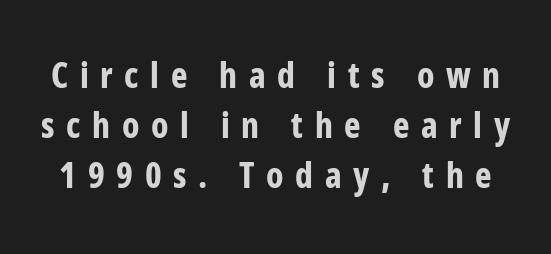
Q: Is the text bold? A: Yes.
Q: Is the text italic (slanted)? A: No, it is upright.
Q: Is the typeface a serif or a sans-serif typeface? A: Sans-serif.
Q: Is the text underlined? A: No.
Q: Is the spacing between letters normal or unusually wide? A: Unusually wide.
Q: Is the spacing between lines tight, normal or loose? A: Normal.
Q: Width (condensed, normal, or wide)? A: Condensed.
Q: Stroke contrast? A: Low.
Q: x-height? A: Medium.
Q: Monospaced? A: No.
